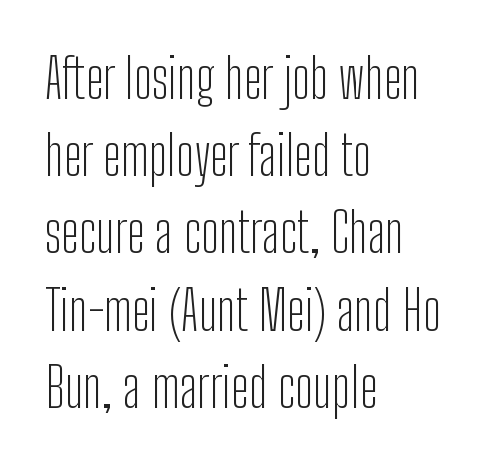
The image shows 54 px light, condensed sans-serif type, upright; set left-aligned, normal line spacing (1.43x), normal letter spacing, not underlined; low stroke contrast and a medium x-height.
